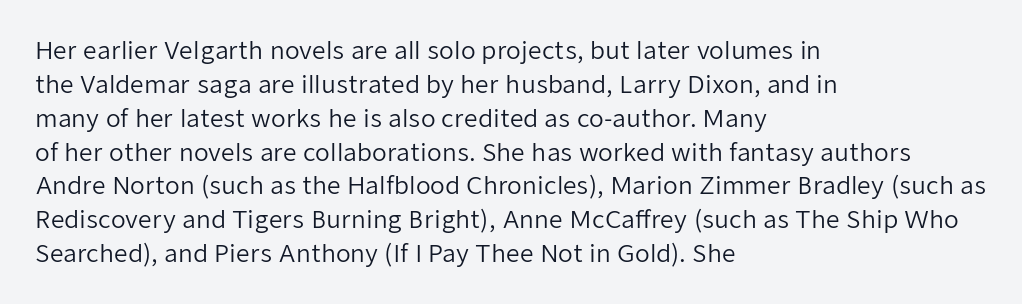
Q: Is the text bold? A: No.
Q: Is the text italic (slanted)? A: No, it is upright.
Q: Is the text underlined? A: No.
Q: How is the paragraph aligned? A: Left-aligned.
Q: Is the spacing between letters normal or unusually wide? A: Normal.
Q: Is the spacing between lines tight, normal or loose? A: Normal.
